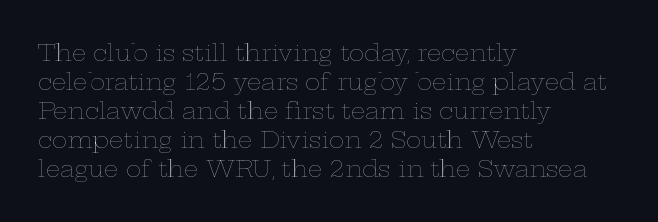
Q: Is the text bold? A: No.
Q: Is the text italic (slanted)? A: No, it is upright.
Q: Is the text underlined? A: No.
Q: How is the paragraph aligned? A: Left-aligned.
Q: Is the spacing between letters normal or unusually wide? A: Normal.
Q: Is the spacing between lines tight, normal or loose? A: Normal.
